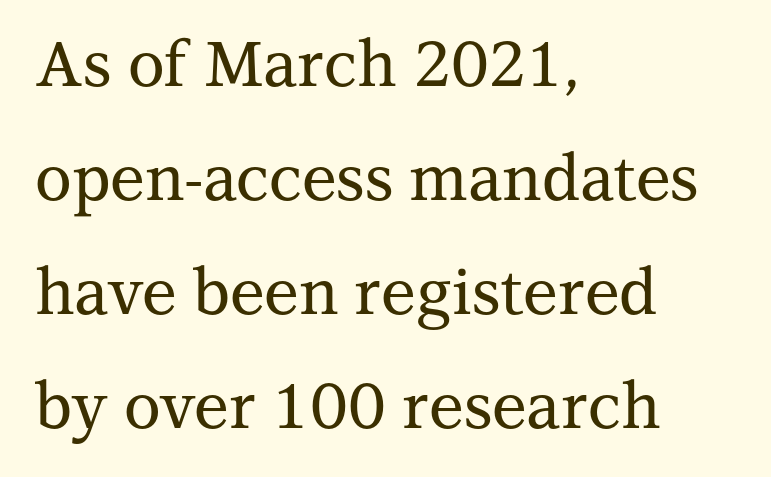
Letter spacing: default. This is serif lettering, the kind often seen in printed books. The paragraph has a hard left edge and a soft right edge. Quick note: not italic, upright. The words here are not underlined.
